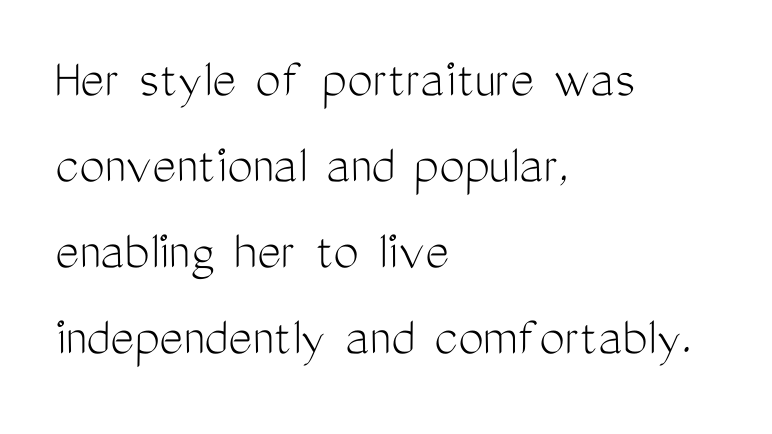
Q: Is the text bold? A: No.
Q: Is the text italic (slanted)? A: No, it is upright.
Q: Is the typeface a serif or a sans-serif typeface? A: Sans-serif.
Q: Is the text underlined? A: No.
Q: How is the paragraph aligned? A: Left-aligned.
Q: Is the spacing between letters normal or unusually wide? A: Normal.
Q: Is the spacing between lines tight, normal or loose? A: Normal.
Q: Width (condensed, normal, or wide)? A: Condensed.
Q: Stroke contrast? A: Medium.
Q: x-height? A: Medium.
Q: Monospaced? A: No.
